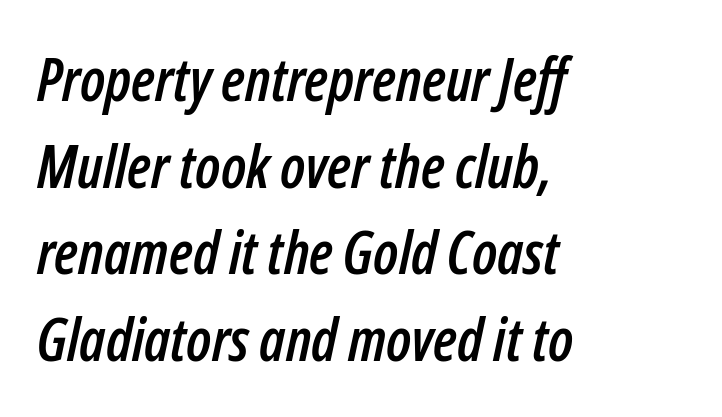
The image shows 59 px condensed type, italic (leaning right); set left-aligned, normal line spacing (1.47x), normal letter spacing, not underlined; low stroke contrast and a medium x-height.
